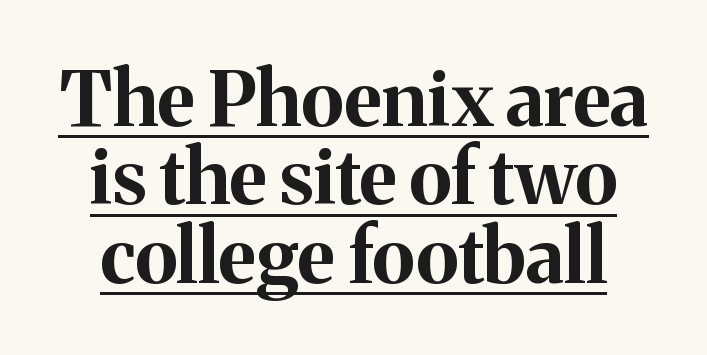
{"serif": "yes", "italic": "no", "bold": "yes", "weight": "bold", "width": "normal", "stroke_contrast": "medium", "x_height": "medium", "monospaced": "no", "underline": "yes", "line_spacing": "tight", "line_spacing_ratio": 1.03, "letter_spacing": "normal", "letter_spacing_em": 0.0, "glyph_px": 76}
